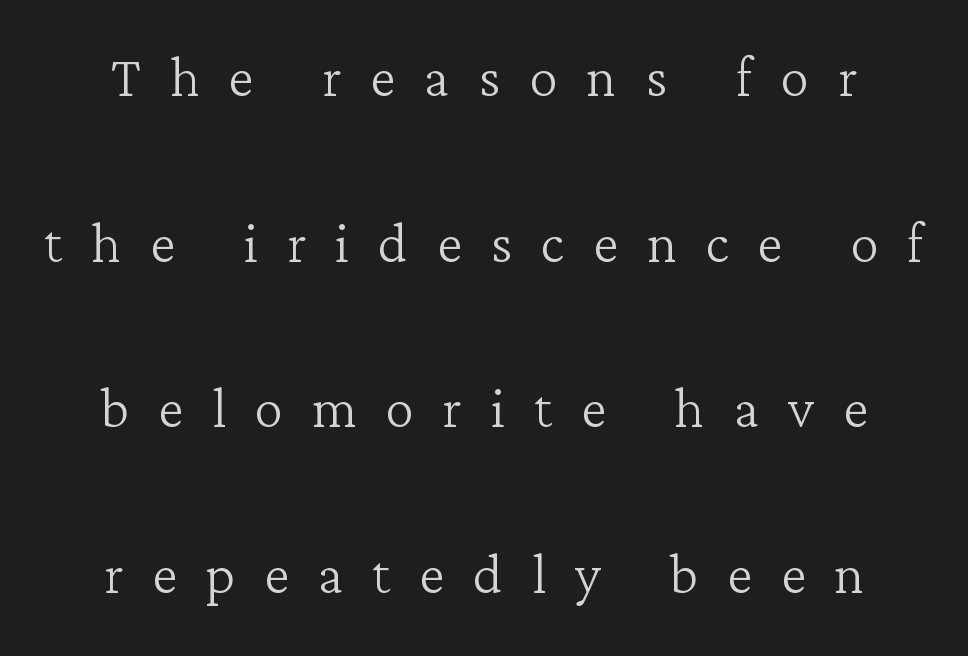
The image shows 72 px light serif type, upright; set centered, loose line spacing (2.3x), unusually wide letter spacing (+0.4 em), not underlined; low stroke contrast and a medium x-height.
